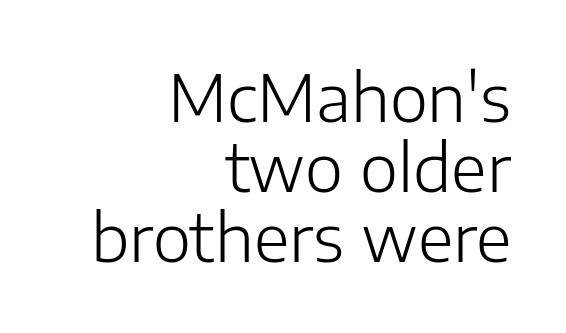
{"serif": "no", "italic": "no", "bold": "no", "weight": "light", "width": "normal", "stroke_contrast": "low", "x_height": "medium", "monospaced": "no", "underline": "no", "align": "right", "line_spacing": "tight", "line_spacing_ratio": 1.08, "letter_spacing": "normal", "letter_spacing_em": 0.0, "glyph_px": 65}
